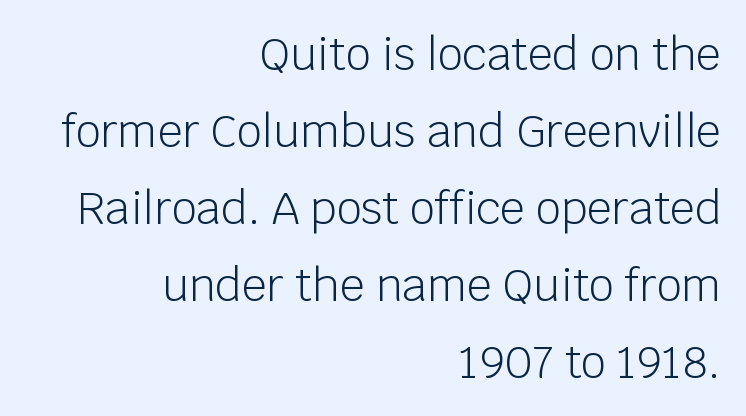
The image shows 44 px light sans-serif type, upright; set right-aligned, line spacing 1.75x, normal letter spacing, not underlined; low stroke contrast and a large x-height.
